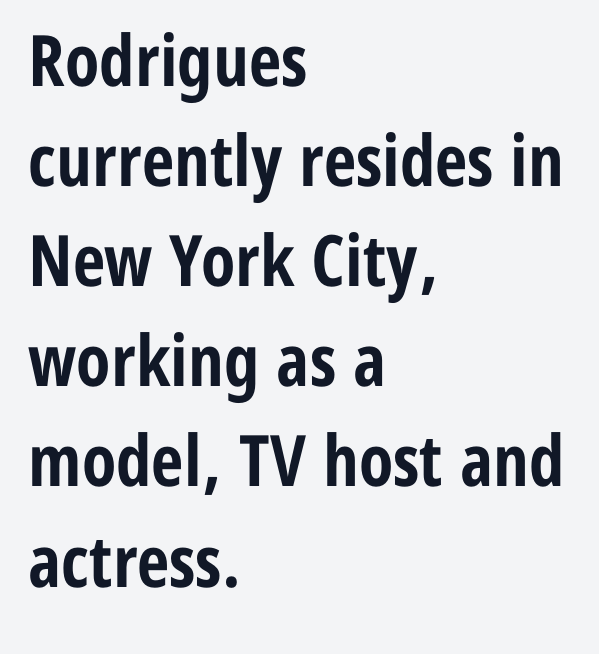
The image shows 71 px bold, condensed sans-serif type, upright; set left-aligned, normal line spacing (1.41x), normal letter spacing, not underlined; low stroke contrast and a medium x-height.
